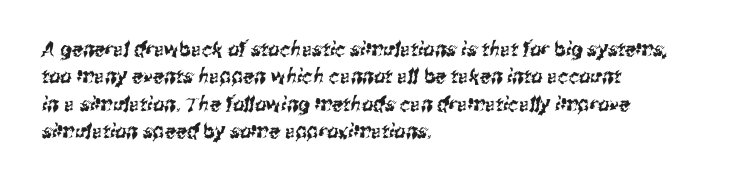
{"underline": "no", "align": "left", "line_spacing": "normal", "line_spacing_ratio": 1.37, "letter_spacing": "normal", "letter_spacing_em": 0.0, "glyph_px": 20}
